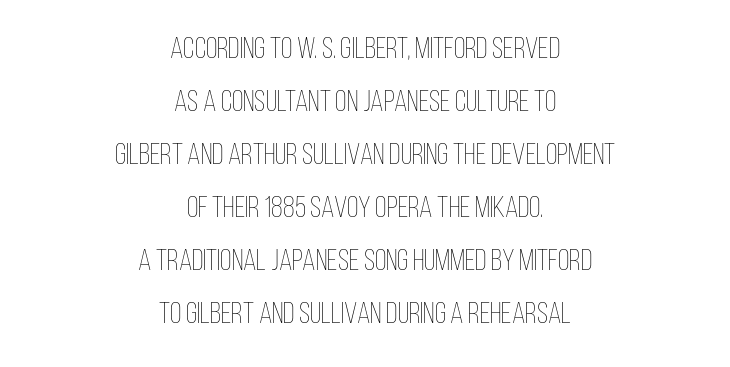
{"italic": "no", "bold": "no", "weight": "thin", "width": "condensed", "stroke_contrast": "low", "x_height": "large", "monospaced": "no", "underline": "no", "align": "center", "line_spacing_ratio": 1.77, "letter_spacing": "normal", "letter_spacing_em": 0.0, "glyph_px": 30}
